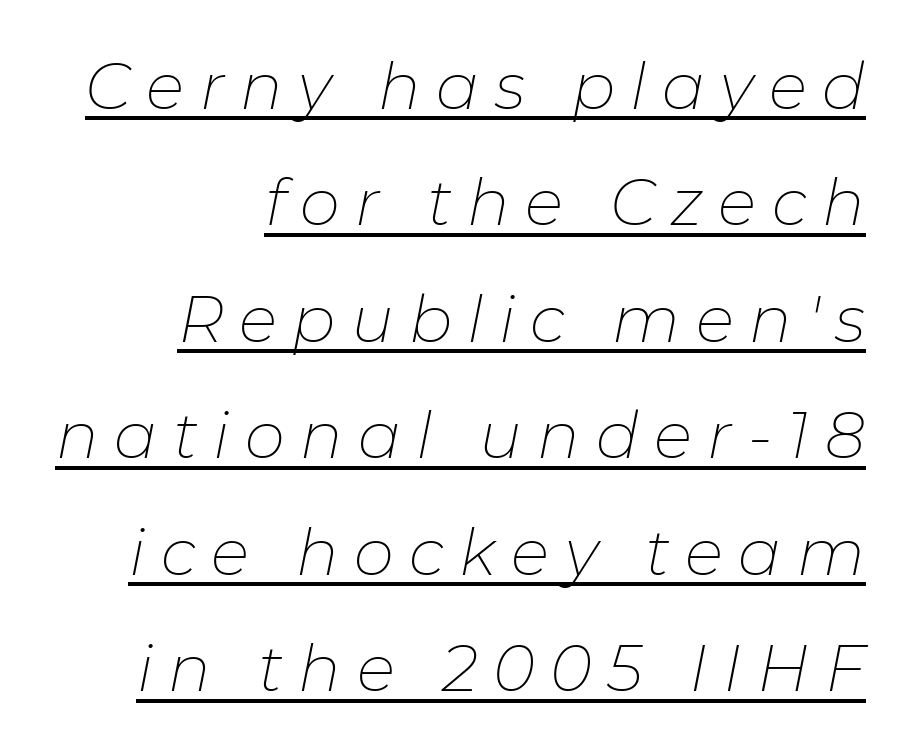
Q: Is the text bold? A: No.
Q: Is the text italic (slanted)? A: Yes, it leans right by about 11 degrees.
Q: Is the text underlined? A: Yes.
Q: How is the paragraph aligned? A: Right-aligned.
Q: Is the spacing between letters normal or unusually wide? A: Unusually wide.
Q: Width (condensed, normal, or wide)? A: Normal.
Q: Stroke contrast? A: Low.
Q: x-height? A: Medium.
Q: Monospaced? A: No.
